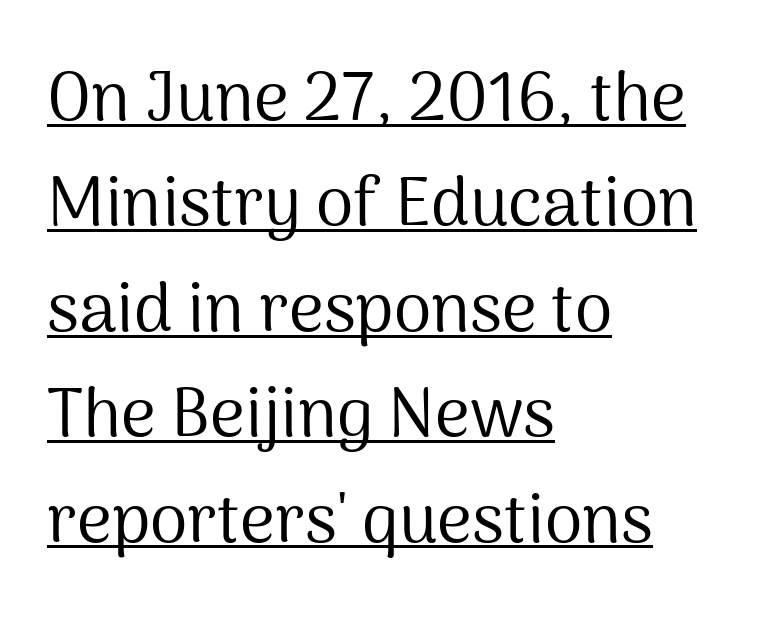
The passage shown is not bold in any degree. A typesetter would call this proportional, since set widths differ per character. If you drew a line through each stem, it would be perfectly vertical. Note: no serifs on the glyphs. Horizontal bands of white between lines are of average thickness.
